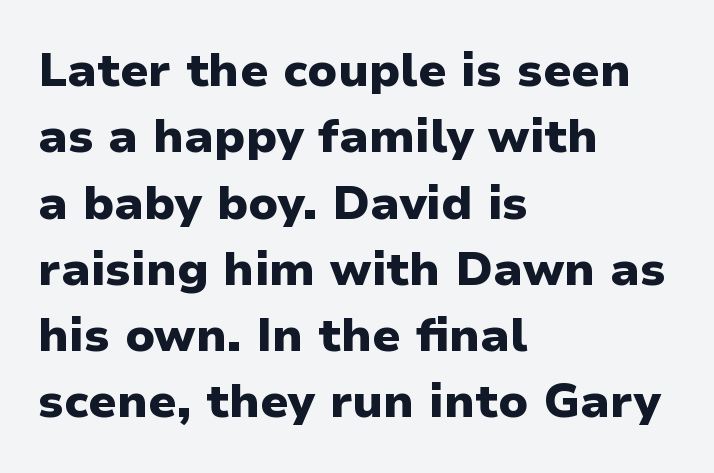
{"serif": "no", "italic": "no", "bold": "yes", "weight": "heavy", "width": "normal", "stroke_contrast": "low", "x_height": "medium", "monospaced": "no", "underline": "no", "align": "left", "line_spacing": "normal", "line_spacing_ratio": 1.41, "letter_spacing": "normal", "letter_spacing_em": 0.0, "glyph_px": 47}
